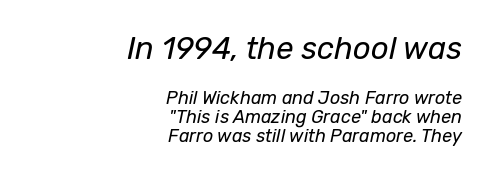
Students, note that the glyphs here touch the page at normal intervals. The setting favours the right margin, as signatures and pull-quotes sometimes do. Has an underline been added? It has not. The block of text is dense from top to bottom, with scant space between rows. Note the varied advance widths — an 'i' is clearly narrower than an 'm'.
